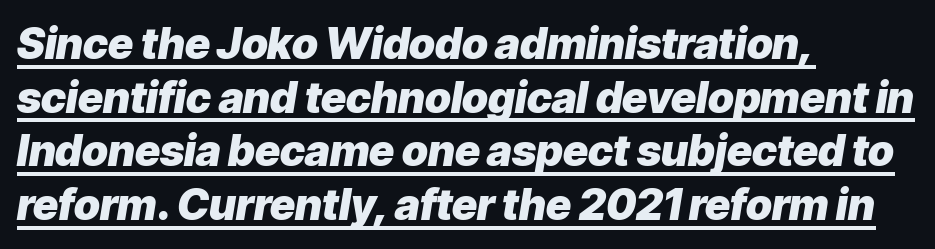
Q: Is the text bold? A: Yes.
Q: Is the text italic (slanted)? A: Yes, it leans right by about 9 degrees.
Q: Is the text underlined? A: Yes.
Q: How is the paragraph aligned? A: Left-aligned.
Q: Is the spacing between letters normal or unusually wide? A: Normal.
Q: Is the spacing between lines tight, normal or loose? A: Normal.
Q: Width (condensed, normal, or wide)? A: Normal.
Q: Stroke contrast? A: Low.
Q: x-height? A: Medium.
Q: Monospaced? A: No.
